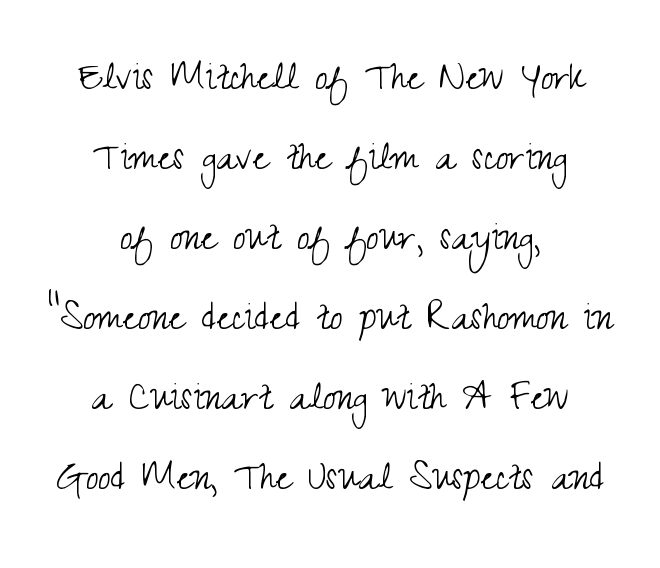
The image shows 46 px light, condensed sans-serif type, upright; set centered, line spacing 1.74x, normal letter spacing, not underlined; medium stroke contrast and a small x-height.
